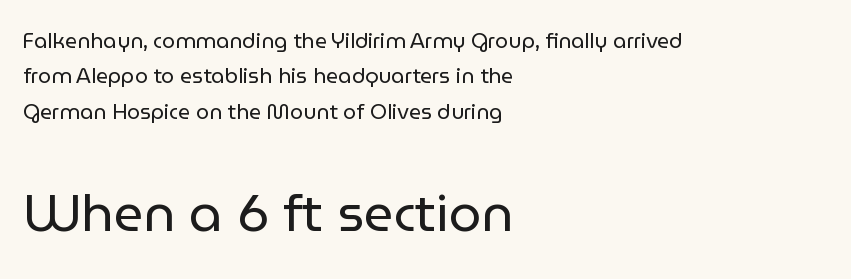
The image shows 52 px regular-weight sans-serif type, upright; set left-aligned, normal line spacing (1.69x), normal letter spacing, not underlined; the second (bottom) block is 2.48x larger; low stroke contrast and a medium x-height.
